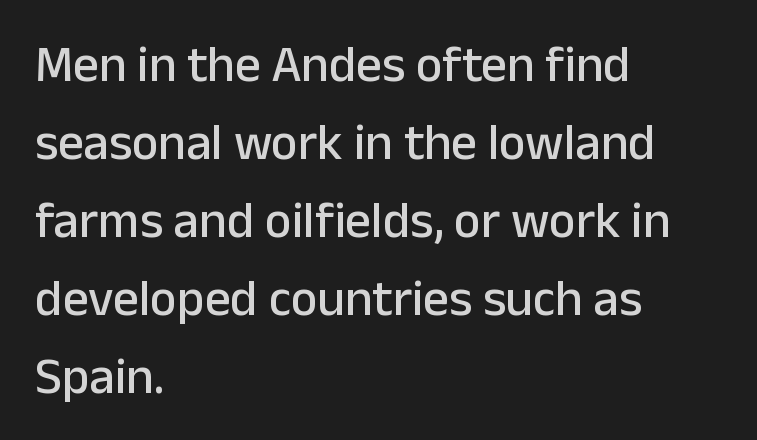
Honestly, the letter spacing is just normal — you wouldn't notice it. Is this a sans? Yes — the strokes have no serifs. The glyphs are unaccompanied by any horizontal stroke below them. The lines are quadded left. This sample has the flowing, uneven cadence of proportional lettering.
